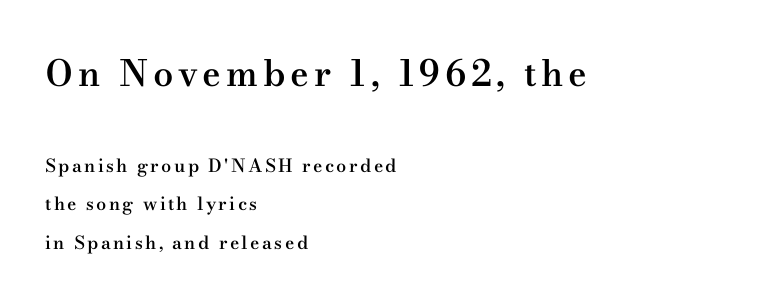
Q: Is the text bold? A: Semi-bold.
Q: Is the text italic (slanted)? A: No, it is upright.
Q: Is the typeface a serif or a sans-serif typeface? A: Serif.
Q: Is the text underlined? A: No.
Q: How is the paragraph aligned? A: Left-aligned.
Q: Is the spacing between lines tight, normal or loose? A: Loose.
Q: Which block of text is set in a larger size, the first (top) or the second (bottom)? A: The first (top) one.
Q: Width (condensed, normal, or wide)? A: Wide.
Q: Stroke contrast? A: Medium.
Q: x-height? A: Small.
Q: Monospaced? A: No.
